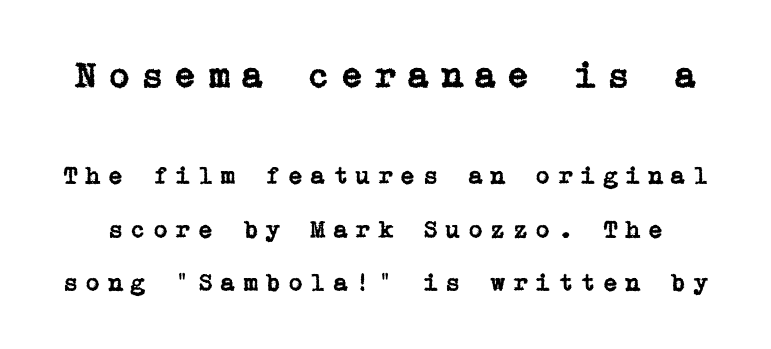
The image shows 37 px serif type, upright; set loose line spacing (2.13x), unusually wide letter spacing (+0.28 em), not underlined; the first (top) block is 1.48x larger; low stroke contrast and a medium x-height.
